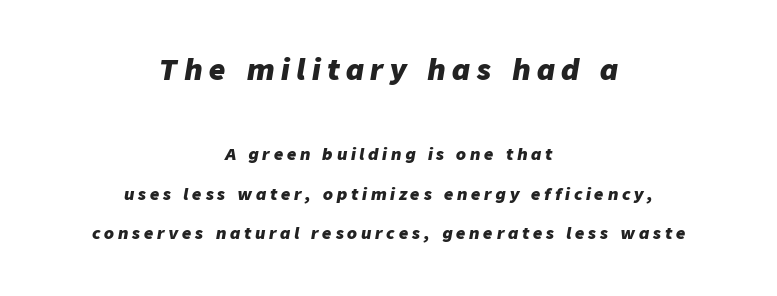
{"italic": "yes", "lean": "right", "slant_degrees": 9, "bold": "yes", "weight": "heavy", "width": "normal", "stroke_contrast": "low", "x_height": "medium", "monospaced": "no", "underline": "no", "align": "center", "line_spacing": "loose", "line_spacing_ratio": 2.46, "letter_spacing": "wide", "letter_spacing_em": 0.24, "larger_block": "first", "size_ratio": 1.75, "glyph_px": 28}
